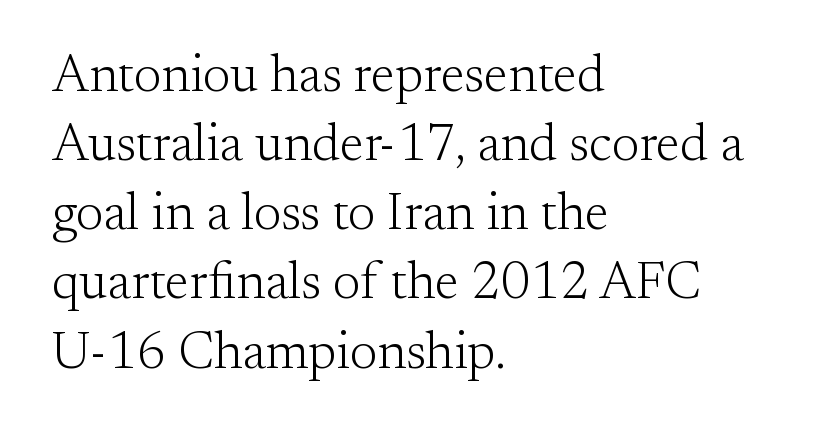
{"serif": "yes", "italic": "no", "bold": "no", "weight": "light", "width": "normal", "stroke_contrast": "medium", "x_height": "small", "monospaced": "no", "underline": "no", "align": "left", "line_spacing": "normal", "line_spacing_ratio": 1.33, "letter_spacing": "normal", "letter_spacing_em": 0.0, "glyph_px": 52}
